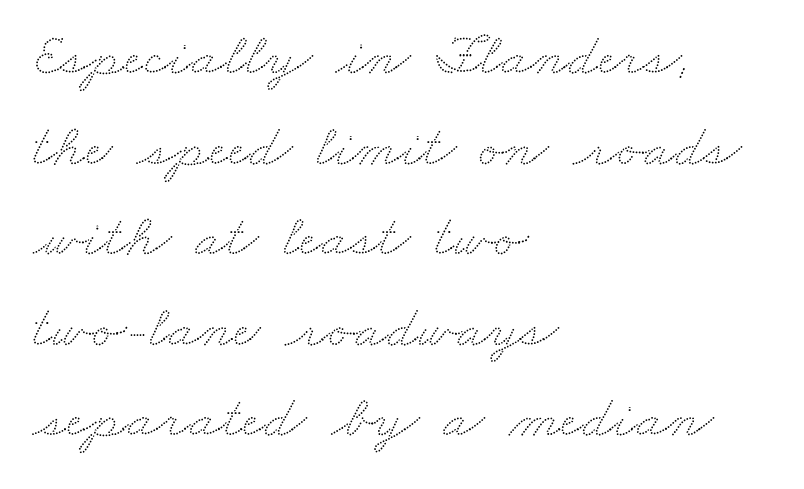
The image shows 60 px wide type; set left-aligned, normal line spacing (1.51x), normal letter spacing, not underlined; low stroke contrast and a small x-height.
